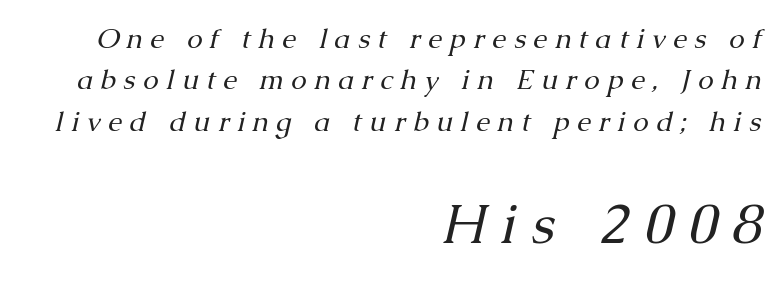
{"serif": "yes", "italic": "yes", "lean": "right", "slant_degrees": 13, "bold": "no", "weight": "regular", "width": "normal", "stroke_contrast": "medium", "x_height": "medium", "monospaced": "no", "underline": "no", "align": "right", "line_spacing": "normal", "line_spacing_ratio": 1.48, "letter_spacing": "wide", "letter_spacing_em": 0.27, "larger_block": "second", "size_ratio": 1.96, "glyph_px": 55}
